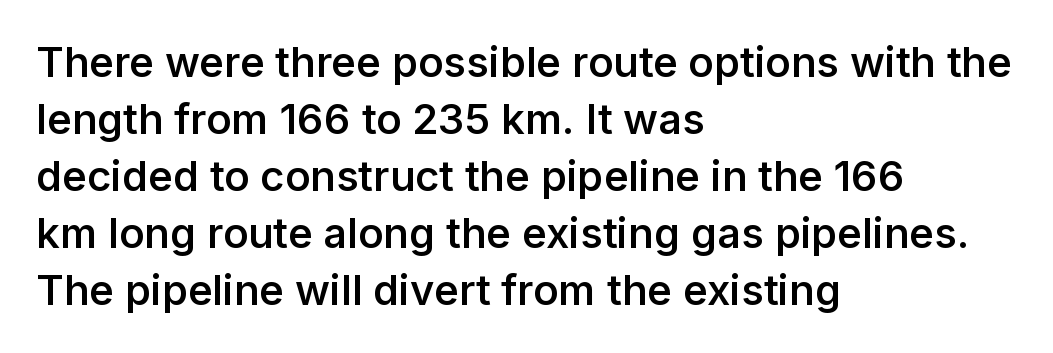
Q: Is the text bold? A: Semi-bold.
Q: Is the text italic (slanted)? A: No, it is upright.
Q: Is the typeface a serif or a sans-serif typeface? A: Sans-serif.
Q: Is the text underlined? A: No.
Q: How is the paragraph aligned? A: Left-aligned.
Q: Is the spacing between letters normal or unusually wide? A: Normal.
Q: Is the spacing between lines tight, normal or loose? A: Normal.
Q: Width (condensed, normal, or wide)? A: Normal.
Q: Stroke contrast? A: Low.
Q: x-height? A: Medium.
Q: Monospaced? A: No.
